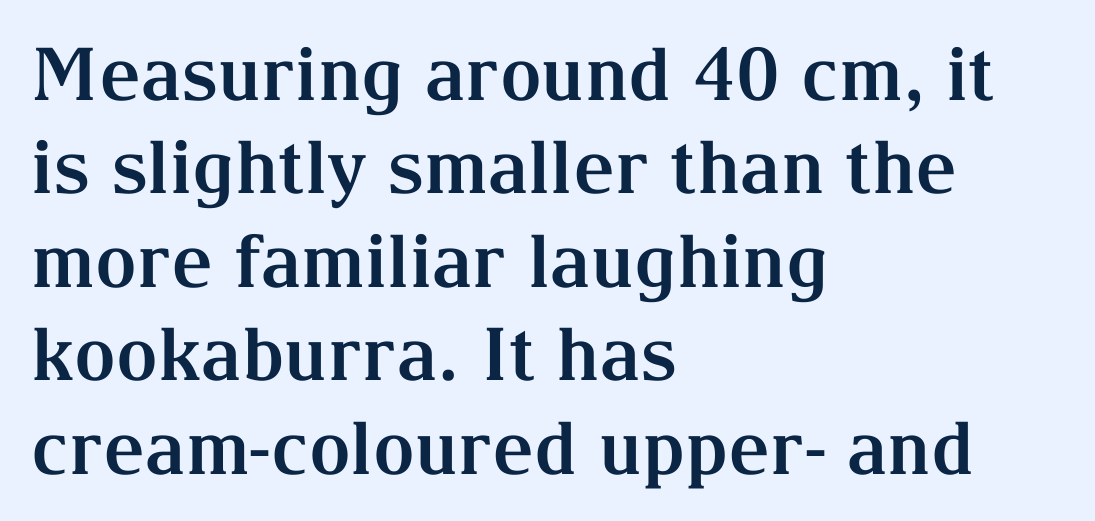
{"serif": "yes", "italic": "no", "bold": "yes", "weight": "bold", "width": "normal", "stroke_contrast": "medium", "x_height": "medium", "monospaced": "no", "underline": "no", "align": "left", "line_spacing": "normal", "line_spacing_ratio": 1.28, "letter_spacing": "normal", "letter_spacing_em": 0.0, "glyph_px": 73}
